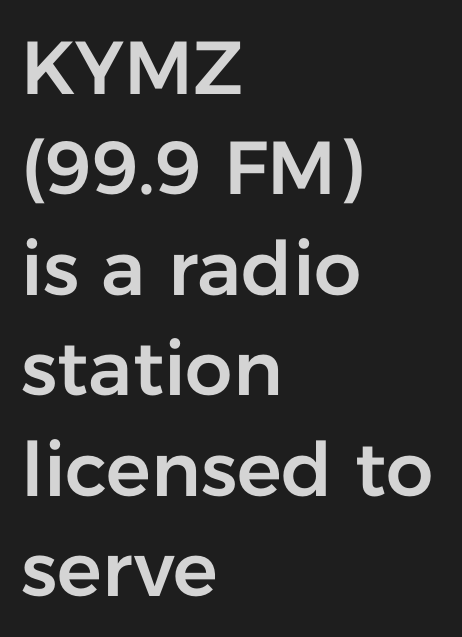
Q: Is the text italic (slanted)? A: No, it is upright.
Q: Is the typeface a serif or a sans-serif typeface? A: Sans-serif.
Q: Is the text underlined? A: No.
Q: How is the paragraph aligned? A: Left-aligned.
Q: Is the spacing between letters normal or unusually wide? A: Normal.
Q: Is the spacing between lines tight, normal or loose? A: Normal.
Q: Width (condensed, normal, or wide)? A: Normal.
Q: Stroke contrast? A: Low.
Q: x-height? A: Medium.
Q: Monospaced? A: No.
